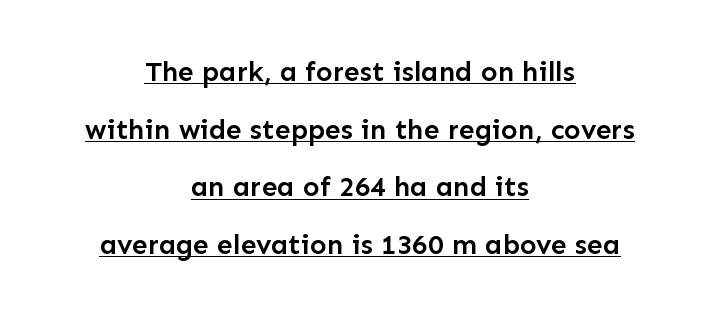
Descenders here cross a horizontal rule under the line. Each word holds together tightly as a unit, with standard inter-letter gaps. Nope, not italic — everything's standing straight. Compared with typical paragraphs, the rows here are farther apart.
